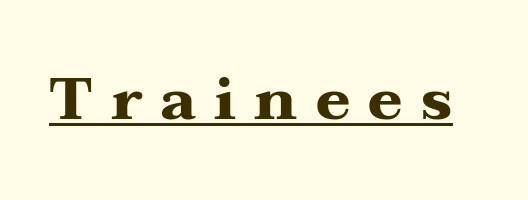
Q: Is the text bold? A: Yes.
Q: Is the text italic (slanted)? A: No, it is upright.
Q: Is the typeface a serif or a sans-serif typeface? A: Serif.
Q: Is the text underlined? A: Yes.
Q: Is the spacing between letters normal or unusually wide? A: Unusually wide.
Q: Width (condensed, normal, or wide)? A: Wide.
Q: Stroke contrast? A: Medium.
Q: x-height? A: Medium.
Q: Monospaced? A: No.
